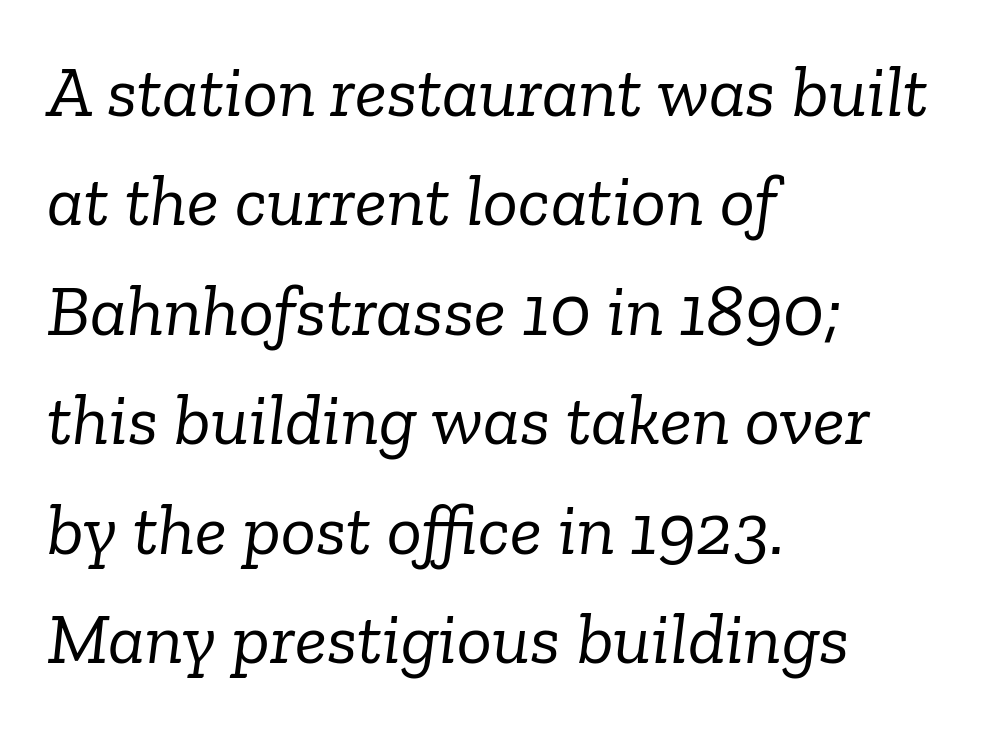
Q: Is the text bold? A: No.
Q: Is the text italic (slanted)? A: Yes, it leans right by about 6 degrees.
Q: Is the typeface a serif or a sans-serif typeface? A: Serif.
Q: Is the text underlined? A: No.
Q: How is the paragraph aligned? A: Left-aligned.
Q: Is the spacing between letters normal or unusually wide? A: Normal.
Q: Is the spacing between lines tight, normal or loose? A: Normal.
Q: Width (condensed, normal, or wide)? A: Normal.
Q: Stroke contrast? A: Low.
Q: x-height? A: Medium.
Q: Monospaced? A: No.
